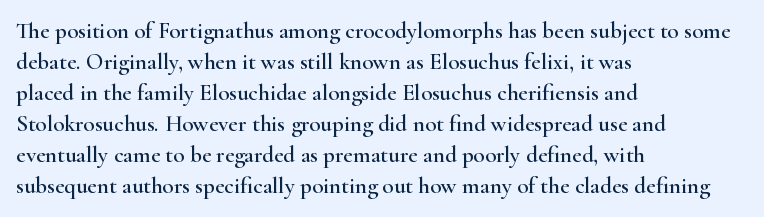
The designer left line spacing at the default. Glance below the letters and you will spot only blank space. The letters sit at their default tracking, neither squeezed nor spread. If you drew a line through each stem, it would be perfectly vertical. The compositor pushed each line to the left boundary.
